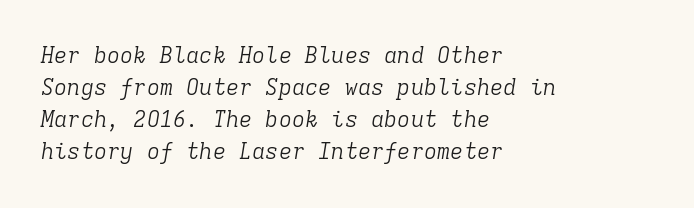
{"italic": "yes", "lean": "right", "slant_degrees": 9, "bold": "no", "underline": "no", "align": "left", "line_spacing": "normal", "line_spacing_ratio": 1.46, "letter_spacing": "normal", "letter_spacing_em": 0.0, "glyph_px": 22}
